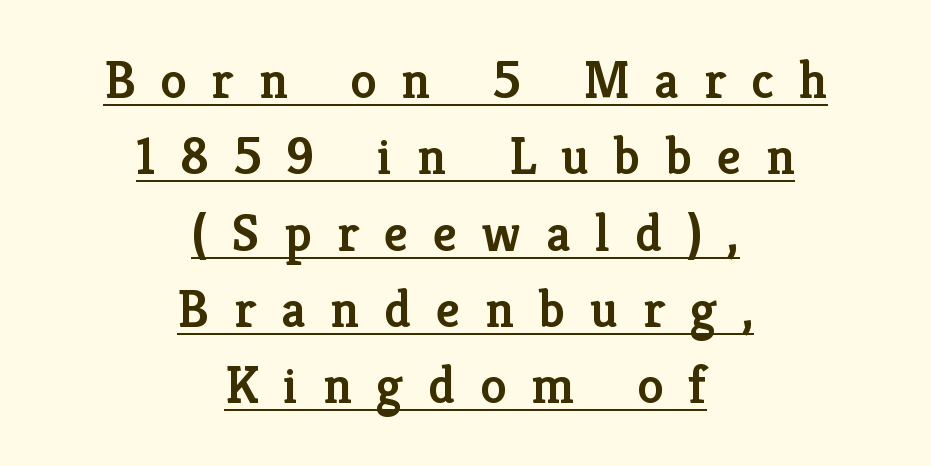
The image shows 53 px semibold serif type, upright; set centered, normal line spacing (1.44x), unusually wide letter spacing (+0.47 em), underlined; low stroke contrast and a medium x-height.
